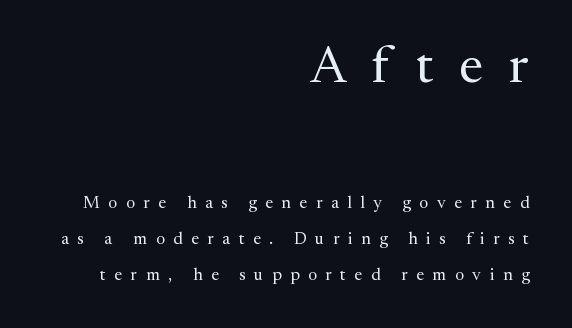
The upper block of text is set noticeably larger than the block beneath it. The line-height multiplier appears high, well above default. The rendering shows small feet on the letterforms — a serif design. Notice how the stems are strictly vertical — no italics here. In CSS terms this would be text-align: right.
